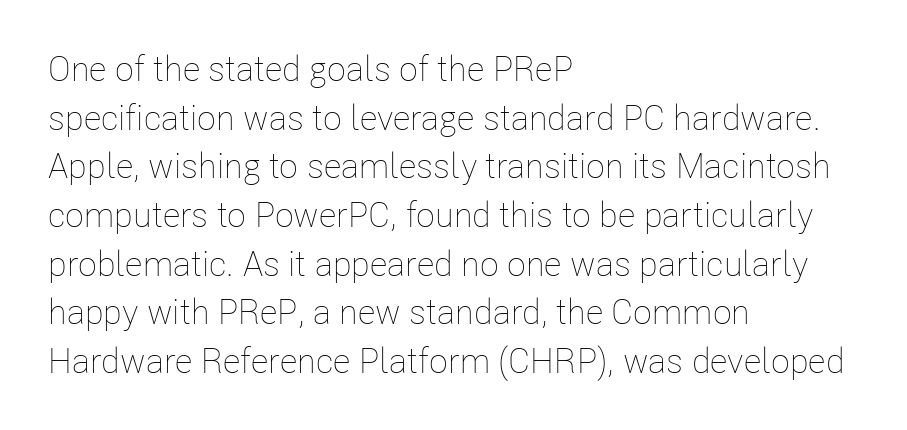
The image shows 35 px thin, condensed type, upright; set left-aligned, normal line spacing (1.39x), normal letter spacing, not underlined; low stroke contrast and a medium x-height.
